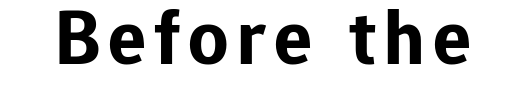
Q: Is the text bold? A: Yes.
Q: Is the text italic (slanted)? A: No, it is upright.
Q: Is the typeface a serif or a sans-serif typeface? A: Sans-serif.
Q: Is the text underlined? A: No.
Q: Width (condensed, normal, or wide)? A: Normal.
Q: Stroke contrast? A: Low.
Q: x-height? A: Medium.
Q: Monospaced? A: No.
